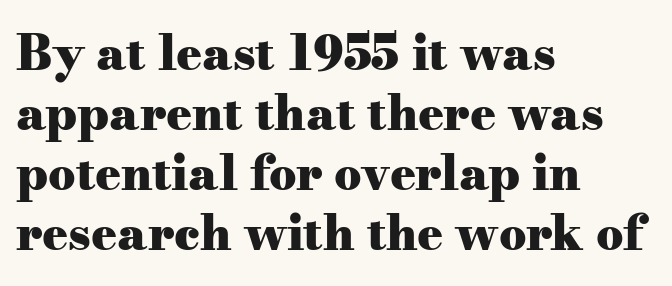
The image shows 48 px heavy, wide serif type, upright; set left-aligned, normal line spacing (1.25x), normal letter spacing, not underlined; medium stroke contrast and a small x-height.
